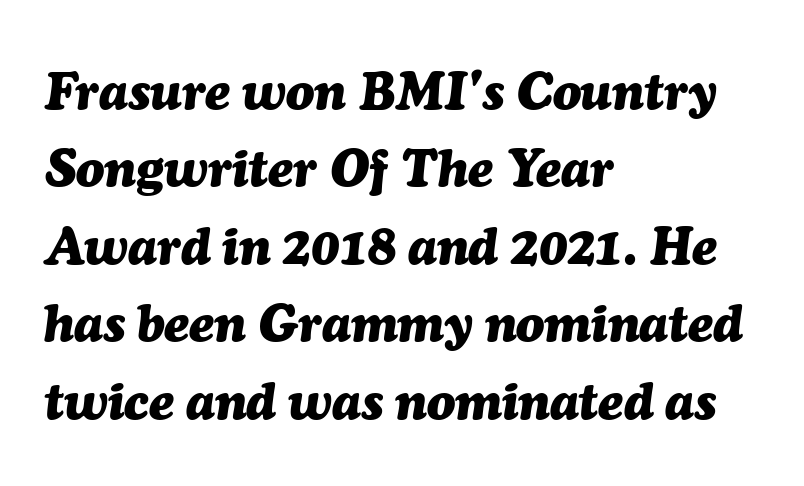
The image shows 52 px heavy type, italic (leaning right); set left-aligned, normal line spacing (1.49x), normal letter spacing, not underlined; medium stroke contrast and a medium x-height.
